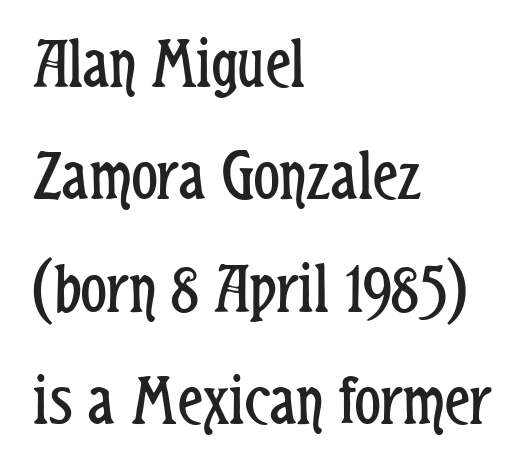
{"serif": "no", "italic": "no", "bold": "no", "weight": "regular", "width": "condensed", "stroke_contrast": "low", "x_height": "medium", "monospaced": "no", "underline": "no", "align": "left", "line_spacing": "normal", "line_spacing_ratio": 1.56, "letter_spacing": "normal", "letter_spacing_em": 0.0, "glyph_px": 72}
